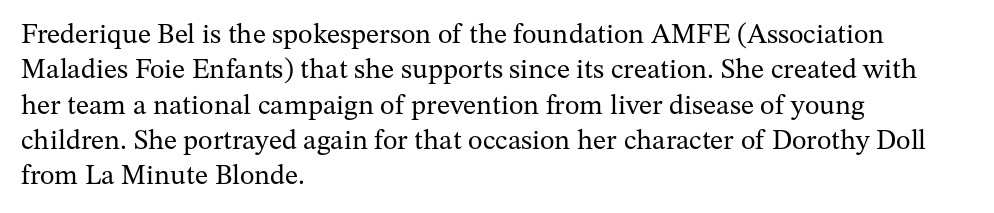
Q: Is the text bold? A: No.
Q: Is the text italic (slanted)? A: No, it is upright.
Q: Is the typeface a serif or a sans-serif typeface? A: Serif.
Q: Is the text underlined? A: No.
Q: How is the paragraph aligned? A: Left-aligned.
Q: Is the spacing between letters normal or unusually wide? A: Normal.
Q: Is the spacing between lines tight, normal or loose? A: Normal.
Q: Width (condensed, normal, or wide)? A: Normal.
Q: Stroke contrast? A: Medium.
Q: x-height? A: Medium.
Q: Monospaced? A: No.
